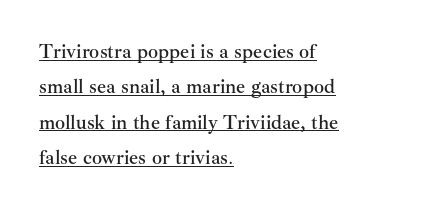
{"italic": "no", "underline": "yes", "align": "left", "line_spacing_ratio": 1.77, "letter_spacing": "normal", "letter_spacing_em": 0.0, "glyph_px": 20}
